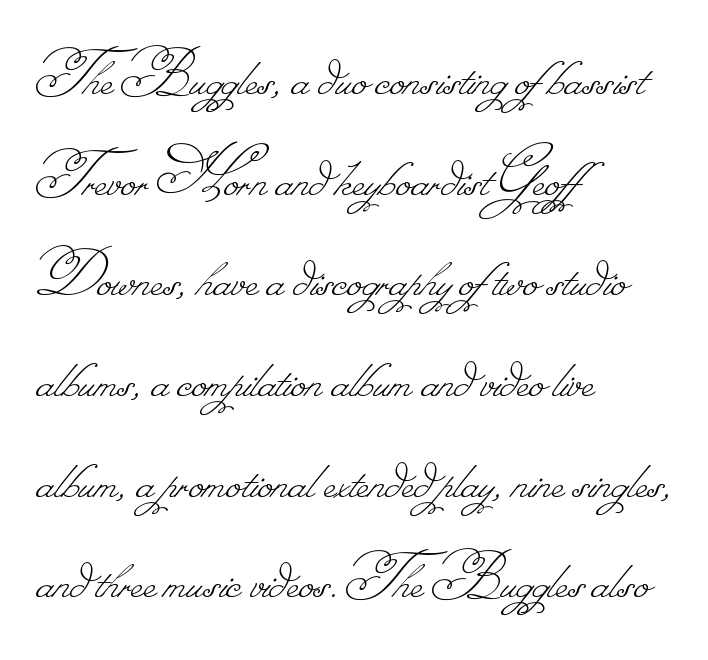
The passage shown is not bold in any degree. Plain, unruled lines of type. The designer left line spacing at the default. The gaps between neighbouring characters are ordinary and unremarkable.
